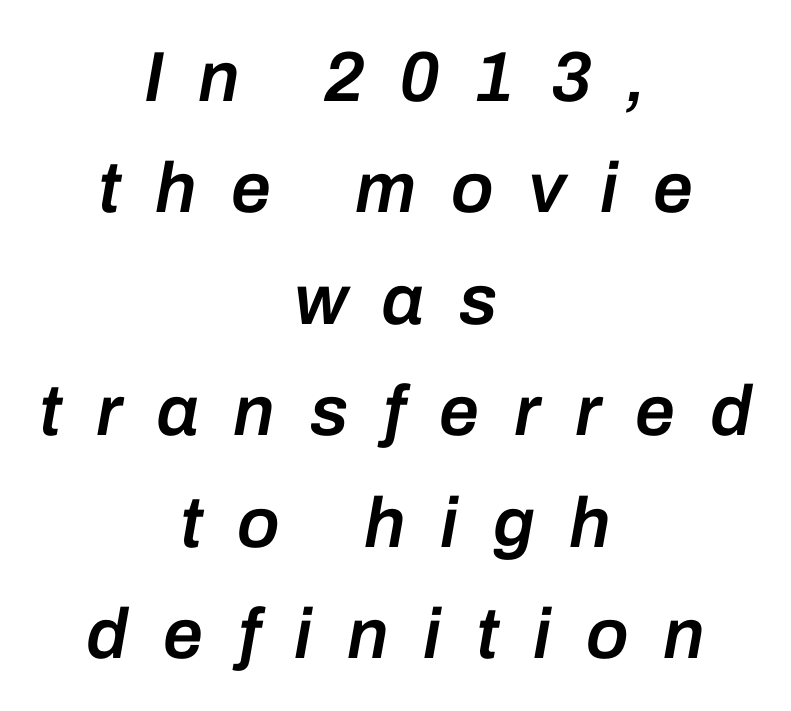
The passage shown stacks its lines at a standard gap. Think of a printed novel: that variable character pitch is what you see here. The paragraph has two soft edges and a firm central axis. When letters slant like this, we call the style italic. In terms of weight, the rendering is demibold, just under bold.
